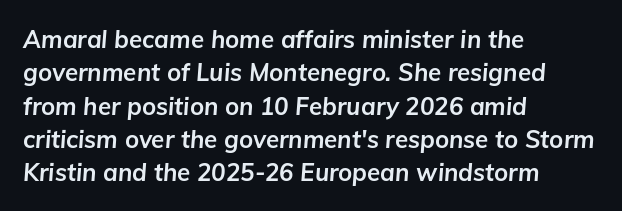
{"italic": "yes", "lean": "right", "slant_degrees": 5, "bold": "yes", "underline": "no", "align": "left", "line_spacing": "normal", "line_spacing_ratio": 1.39, "letter_spacing": "normal", "letter_spacing_em": 0.0, "glyph_px": 24}
